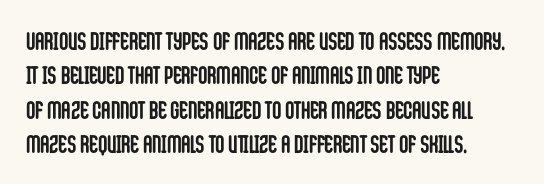
Plain, unruled lines of type. Italic: no, the glyphs are upright roman. The face used here has the dense, thick strokes of a bold. Compared with typical paragraphs, the rows here are spaced about the same. The paragraph has a hard left edge and a soft right edge. Here the glyphs are tracked normally, forming tight word shapes.
